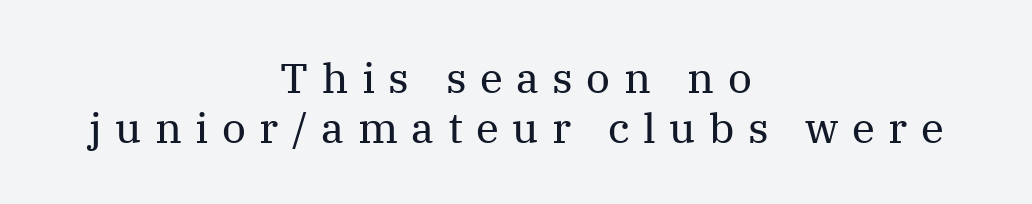
The image shows 42 px regular-weight serif type, upright; set centered, line spacing 1.19x, unusually wide letter spacing (+0.32 em), not underlined; medium stroke contrast and a medium x-height.
